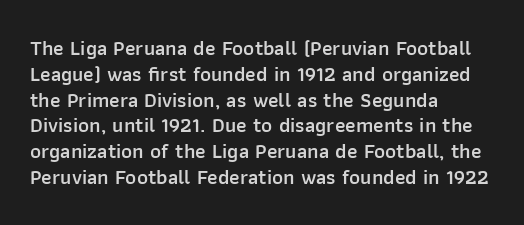
Weight: semibold (demi). Clear beneath every line of the passage. Nothing unusual about the tracking: characters are spaced as the font intends. Notice how the stems are strictly vertical — no italics here. This sample is left-justified, so line endings fall wherever the words run out.
